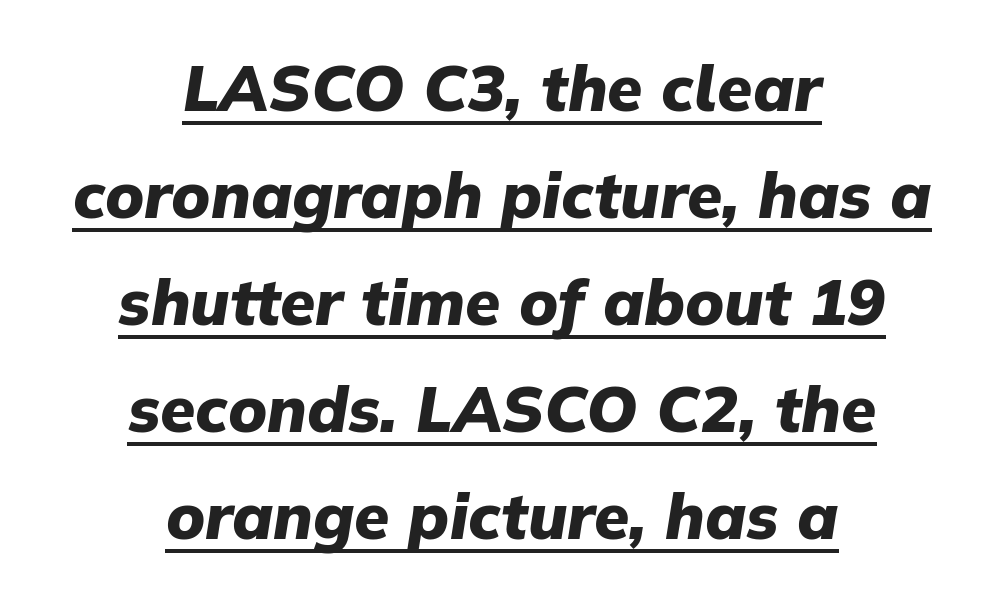
Q: Is the text bold? A: Yes.
Q: Is the text italic (slanted)? A: Yes, it leans right by about 9 degrees.
Q: Is the text underlined? A: Yes.
Q: How is the paragraph aligned? A: Centered.
Q: Is the spacing between letters normal or unusually wide? A: Normal.
Q: Is the spacing between lines tight, normal or loose? A: Normal.
Q: Width (condensed, normal, or wide)? A: Normal.
Q: Stroke contrast? A: Low.
Q: x-height? A: Medium.
Q: Monospaced? A: No.
